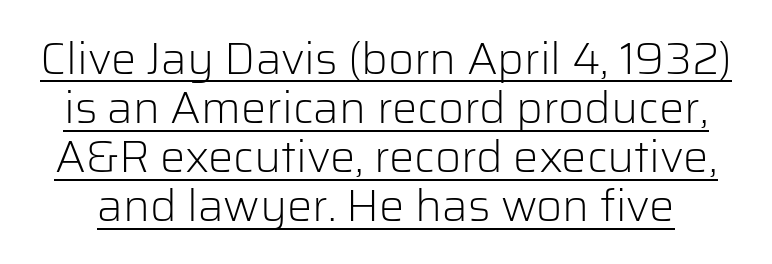
{"serif": "no", "italic": "no", "bold": "no", "weight": "light", "width": "normal", "stroke_contrast": "low", "x_height": "medium", "monospaced": "no", "underline": "yes", "line_spacing": "tight", "line_spacing_ratio": 1.09, "letter_spacing": "normal", "letter_spacing_em": 0.0, "glyph_px": 45}
